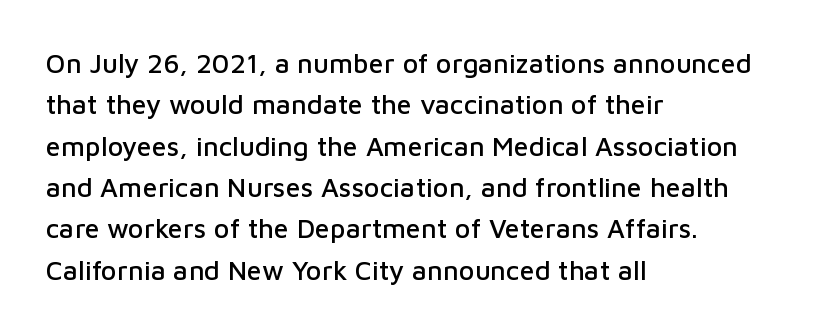
The image shows 27 px text type, upright; set left-aligned, normal line spacing (1.53x), normal letter spacing, not underlined.
